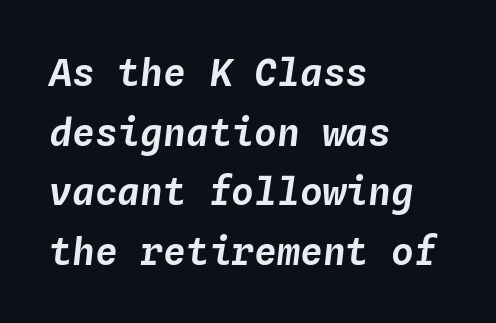
Q: Is the text italic (slanted)? A: Yes, it leans right by about 4 degrees.
Q: Is the text underlined? A: No.
Q: How is the paragraph aligned? A: Left-aligned.
Q: Is the spacing between letters normal or unusually wide? A: Normal.
Q: Is the spacing between lines tight, normal or loose? A: Normal.
Q: Width (condensed, normal, or wide)? A: Normal.
Q: Stroke contrast? A: Low.
Q: x-height? A: Medium.
Q: Monospaced? A: Yes.
